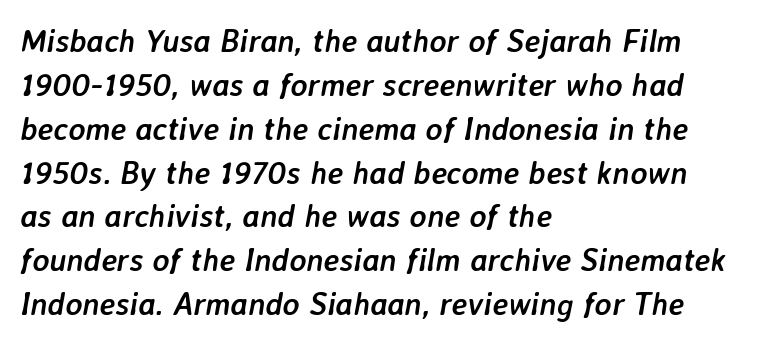
Q: Is the text bold? A: Yes.
Q: Is the text italic (slanted)? A: Yes, it leans right by about 7 degrees.
Q: Is the text underlined? A: No.
Q: How is the paragraph aligned? A: Left-aligned.
Q: Is the spacing between letters normal or unusually wide? A: Normal.
Q: Is the spacing between lines tight, normal or loose? A: Normal.
Q: Width (condensed, normal, or wide)? A: Normal.
Q: Stroke contrast? A: Low.
Q: x-height? A: Medium.
Q: Monospaced? A: No.
